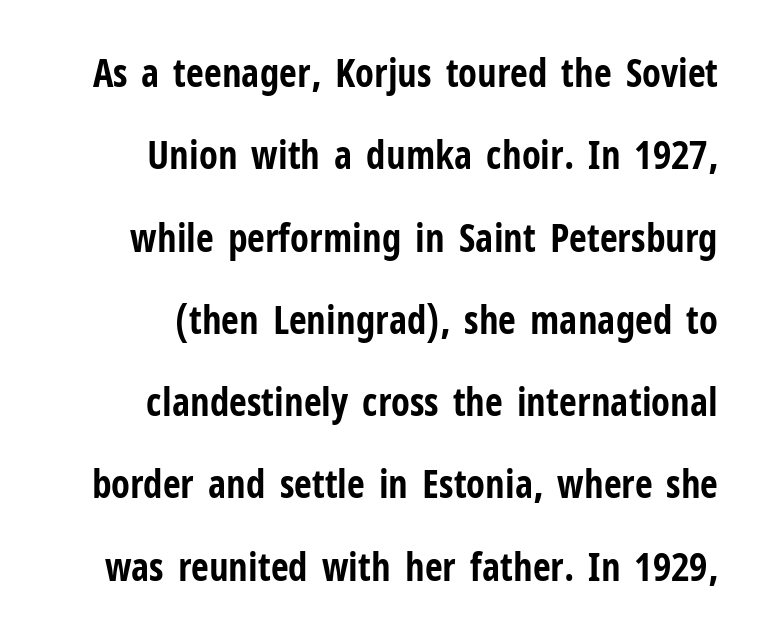
The image shows 39 px bold, condensed sans-serif type, upright; set loose line spacing (2.11x), normal letter spacing, not underlined; low stroke contrast and a medium x-height.
